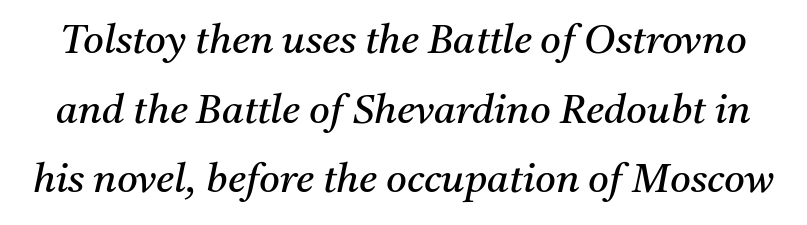
{"serif": "yes", "italic": "yes", "lean": "right", "slant_degrees": 11, "bold": "no", "weight": "regular", "width": "normal", "stroke_contrast": "medium", "x_height": "medium", "monospaced": "no", "underline": "no", "line_spacing_ratio": 1.74, "letter_spacing": "normal", "letter_spacing_em": 0.0, "glyph_px": 40}
